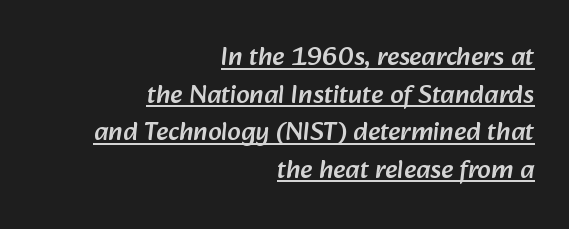
Q: Is the text underlined? A: Yes.
Q: How is the paragraph aligned? A: Right-aligned.
Q: Is the spacing between letters normal or unusually wide? A: Normal.
Q: Is the spacing between lines tight, normal or loose? A: Normal.
